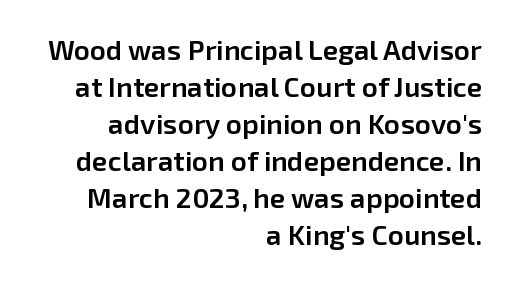
Q: Is the text bold? A: Semi-bold.
Q: Is the text italic (slanted)? A: No, it is upright.
Q: Is the typeface a serif or a sans-serif typeface? A: Sans-serif.
Q: Is the text underlined? A: No.
Q: How is the paragraph aligned? A: Right-aligned.
Q: Is the spacing between letters normal or unusually wide? A: Normal.
Q: Is the spacing between lines tight, normal or loose? A: Normal.
Q: Width (condensed, normal, or wide)? A: Normal.
Q: Stroke contrast? A: Low.
Q: x-height? A: Medium.
Q: Monospaced? A: No.
